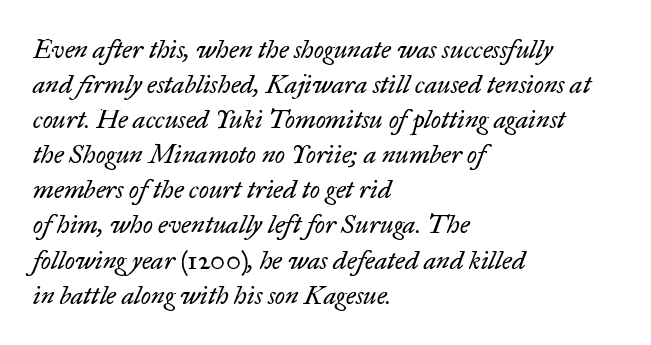
The image shows 26 px text type, italic (leaning right); set left-aligned, normal line spacing (1.35x), normal letter spacing, not underlined.
